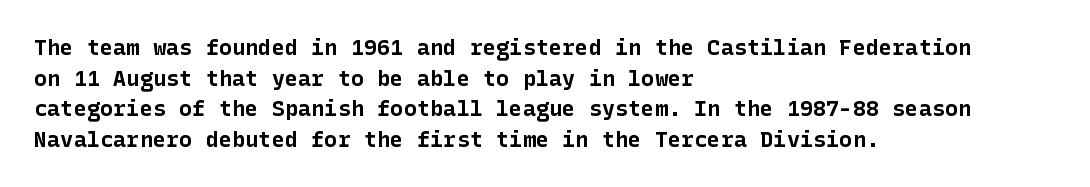
{"italic": "no", "bold": "yes", "underline": "no", "align": "left", "line_spacing": "normal", "line_spacing_ratio": 1.39, "letter_spacing": "normal", "letter_spacing_em": 0.0, "glyph_px": 22}
